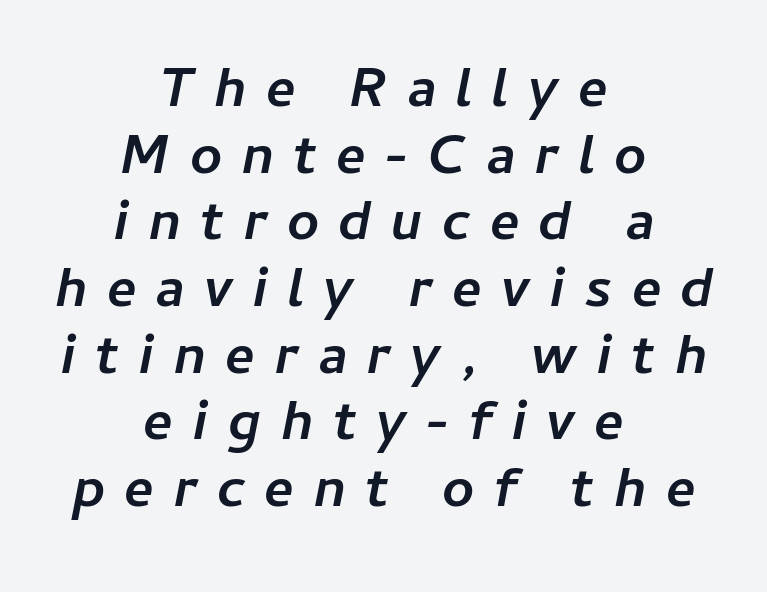
{"italic": "yes", "lean": "right", "slant_degrees": 11, "bold": "yes", "weight": "semibold", "width": "normal", "stroke_contrast": "low", "x_height": "medium", "monospaced": "no", "underline": "no", "align": "center", "line_spacing_ratio": 1.19, "letter_spacing": "wide", "letter_spacing_em": 0.34, "glyph_px": 56}
